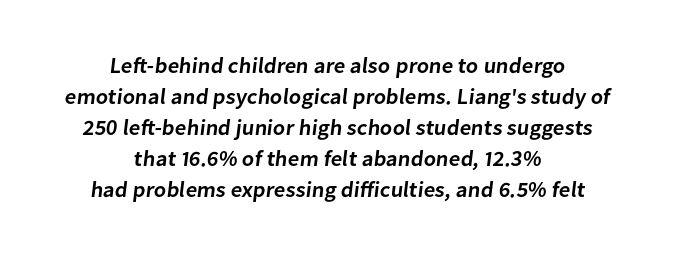
{"bold": "semi", "underline": "no", "align": "center", "line_spacing": "normal", "line_spacing_ratio": 1.41, "letter_spacing": "normal", "letter_spacing_em": 0.0, "glyph_px": 22}
